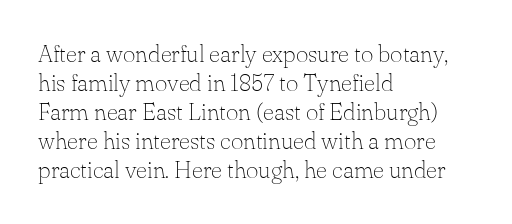
{"italic": "no", "bold": "no", "underline": "no", "align": "left", "line_spacing_ratio": 1.21, "letter_spacing": "normal", "letter_spacing_em": 0.0, "glyph_px": 24}
